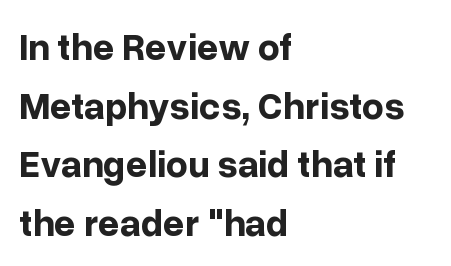
{"serif": "no", "italic": "no", "bold": "yes", "weight": "bold", "width": "normal", "stroke_contrast": "low", "x_height": "medium", "monospaced": "no", "underline": "no", "align": "left", "line_spacing": "normal", "line_spacing_ratio": 1.54, "letter_spacing": "normal", "letter_spacing_em": 0.0, "glyph_px": 38}
